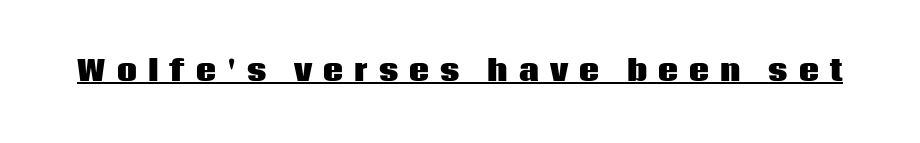
The image shows 28 px heavy sans-serif type, upright; set unusually wide letter spacing (+0.4 em), underlined; low stroke contrast and a large x-height.
